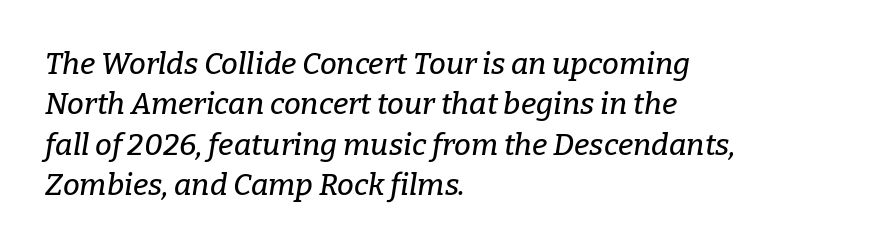
The image shows 30 px serif type, italic (leaning right); set left-aligned, normal line spacing (1.35x), normal letter spacing, not underlined; low stroke contrast and a medium x-height.
